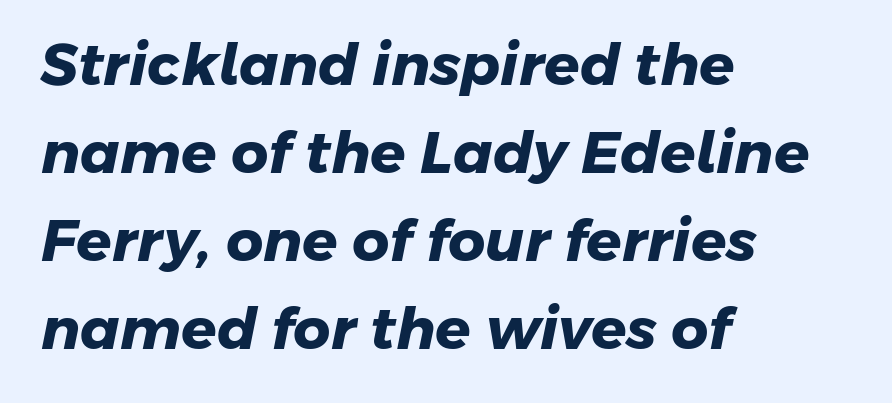
{"serif": "no", "bold": "yes", "weight": "heavy", "width": "normal", "stroke_contrast": "low", "x_height": "medium", "monospaced": "no", "underline": "no", "align": "left", "line_spacing": "normal", "line_spacing_ratio": 1.52, "letter_spacing": "normal", "letter_spacing_em": 0.0, "glyph_px": 58}
